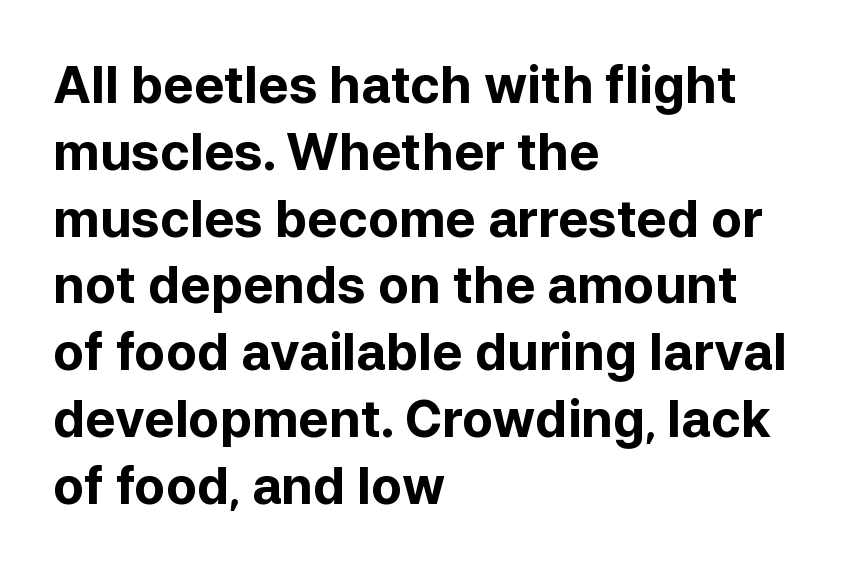
The passage shown is typeset with a sans-serif family. Note the varied advance widths — an 'i' is clearly narrower than an 'm'. One-word summary of the alignment: left. Nobody drew a line under any word here.
